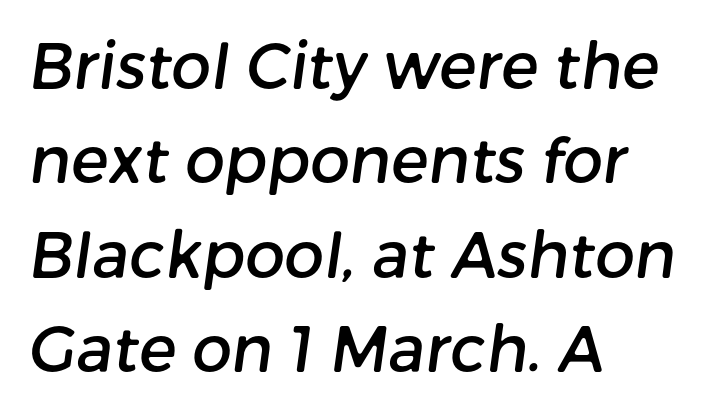
Q: Is the typeface a serif or a sans-serif typeface? A: Sans-serif.
Q: Is the text underlined? A: No.
Q: How is the paragraph aligned? A: Left-aligned.
Q: Is the spacing between letters normal or unusually wide? A: Normal.
Q: Is the spacing between lines tight, normal or loose? A: Normal.
Q: Width (condensed, normal, or wide)? A: Normal.
Q: Stroke contrast? A: Low.
Q: x-height? A: Medium.
Q: Monospaced? A: No.
